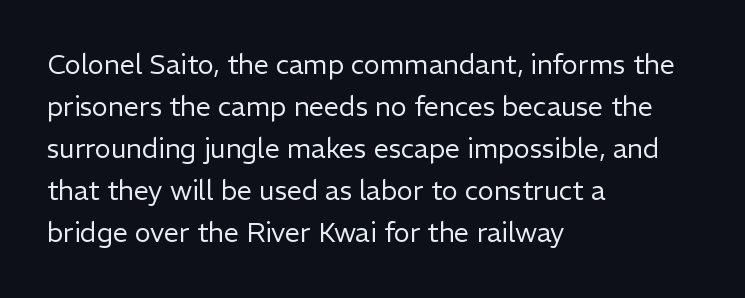
Q: Is the text bold? A: No.
Q: Is the text italic (slanted)? A: No, it is upright.
Q: Is the text underlined? A: No.
Q: How is the paragraph aligned? A: Left-aligned.
Q: Is the spacing between letters normal or unusually wide? A: Normal.
Q: Is the spacing between lines tight, normal or loose? A: Normal.
